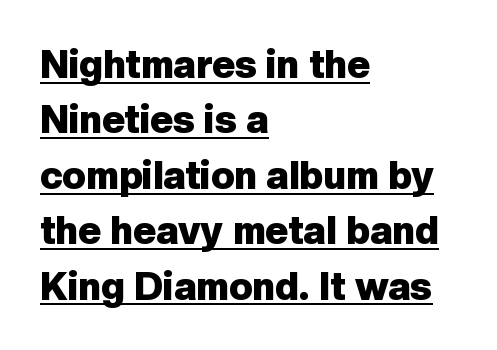
Q: Is the text bold? A: Yes.
Q: Is the text italic (slanted)? A: No, it is upright.
Q: Is the typeface a serif or a sans-serif typeface? A: Sans-serif.
Q: Is the text underlined? A: Yes.
Q: How is the paragraph aligned? A: Left-aligned.
Q: Is the spacing between letters normal or unusually wide? A: Normal.
Q: Is the spacing between lines tight, normal or loose? A: Normal.
Q: Width (condensed, normal, or wide)? A: Normal.
Q: Stroke contrast? A: Low.
Q: x-height? A: Medium.
Q: Monospaced? A: No.
